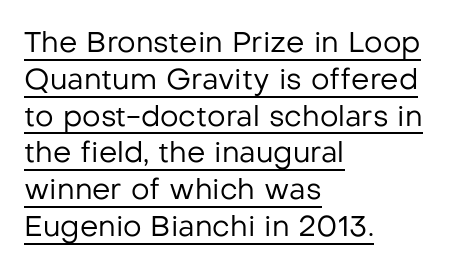
The image shows 29 px regular-weight sans-serif type, upright; set left-aligned, normal line spacing (1.27x), normal letter spacing, underlined; low stroke contrast and a medium x-height.
